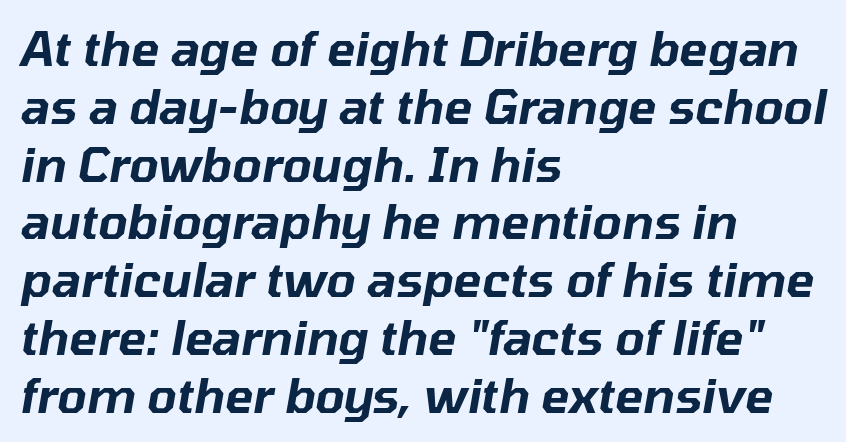
The image shows 47 px text type, italic (leaning right); set left-aligned, line spacing 1.23x, normal letter spacing, not underlined; low stroke contrast and a medium x-height.
